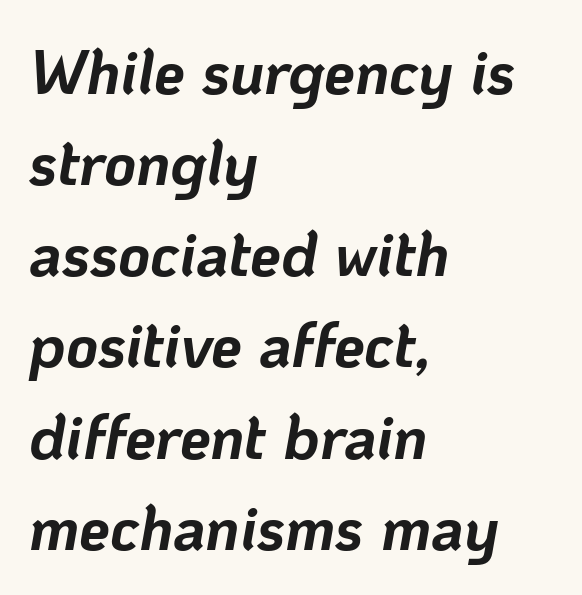
{"italic": "yes", "lean": "right", "slant_degrees": 10, "bold": "yes", "weight": "bold", "width": "normal", "stroke_contrast": "low", "x_height": "medium", "monospaced": "no", "underline": "no", "align": "left", "line_spacing": "normal", "line_spacing_ratio": 1.47, "letter_spacing": "normal", "letter_spacing_em": 0.0, "glyph_px": 62}
